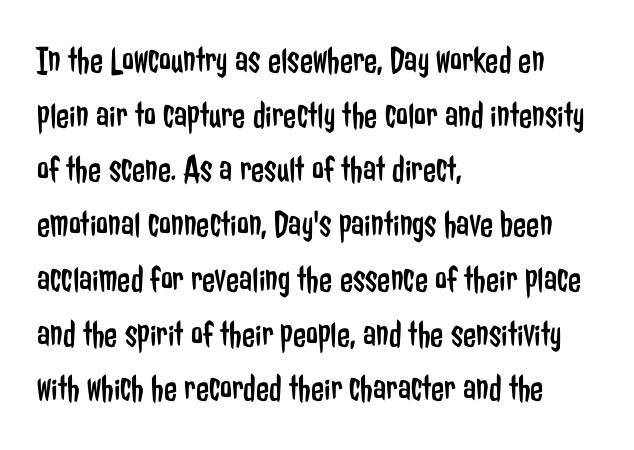
The rows are spaced the way most documents space them. A clean baseline with only descenders dipping below it. One-word summary of the alignment: left. Each stroke keeps to a modest, everyday thickness or less.
